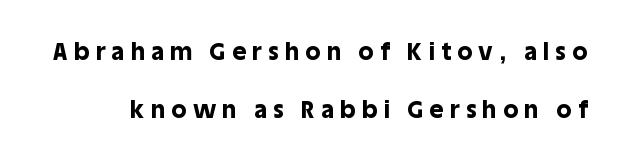
Q: Is the text bold? A: Yes.
Q: Is the text italic (slanted)? A: No, it is upright.
Q: Is the text underlined? A: No.
Q: Is the spacing between letters normal or unusually wide? A: Unusually wide.
Q: Is the spacing between lines tight, normal or loose? A: Loose.
